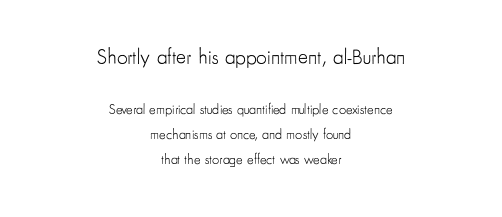
Size hierarchy here favors the leading block over the trailing one. Bold? No — there's no thickening of the strokes. Descenders are the only things crossing below the line. Here the glyphs are tracked normally, forming tight word shapes. Notice how the stems are strictly vertical — no italics here.
